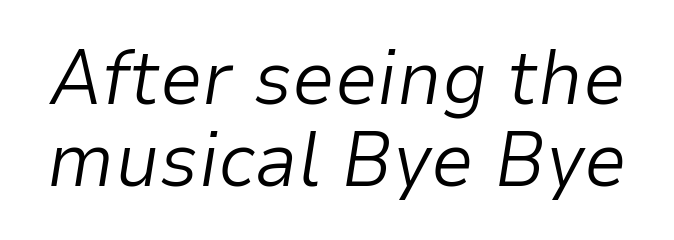
Q: Is the text bold? A: No.
Q: Is the text italic (slanted)? A: Yes, it leans right by about 9 degrees.
Q: Is the text underlined? A: No.
Q: Is the spacing between letters normal or unusually wide? A: Normal.
Q: Is the spacing between lines tight, normal or loose? A: Tight.
Q: Width (condensed, normal, or wide)? A: Normal.
Q: Stroke contrast? A: Low.
Q: x-height? A: Medium.
Q: Monospaced? A: No.
